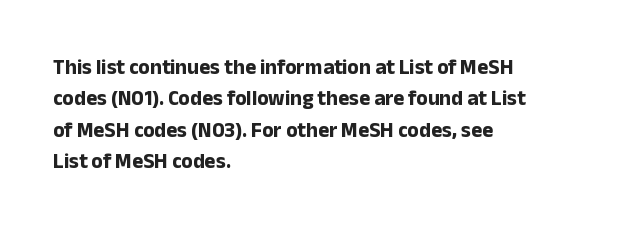
The image shows 21 px bold type, upright; set left-aligned, normal line spacing (1.5x), normal letter spacing, not underlined.
